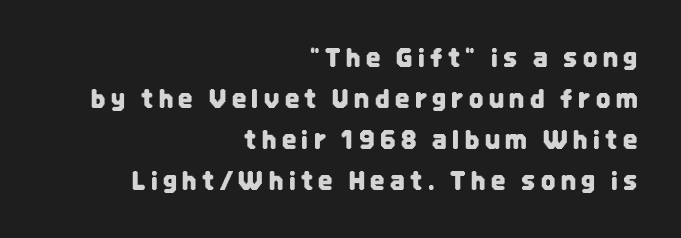
Q: Is the text italic (slanted)? A: No, it is upright.
Q: Is the text underlined? A: No.
Q: How is the paragraph aligned? A: Right-aligned.
Q: Is the spacing between letters normal or unusually wide? A: Unusually wide.
Q: Is the spacing between lines tight, normal or loose? A: Normal.
